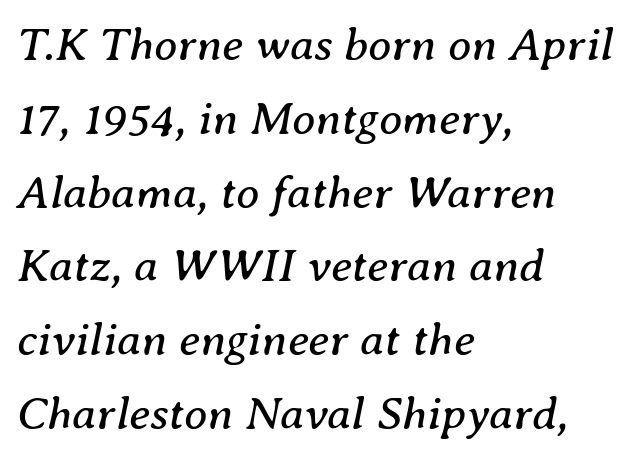
Looking at the ascenders, they clearly lean. The typeface has the unassuming heft of standard copy or less. Proportional: the letters do not fall into vertical columns. A clean baseline with only descenders dipping below it.
